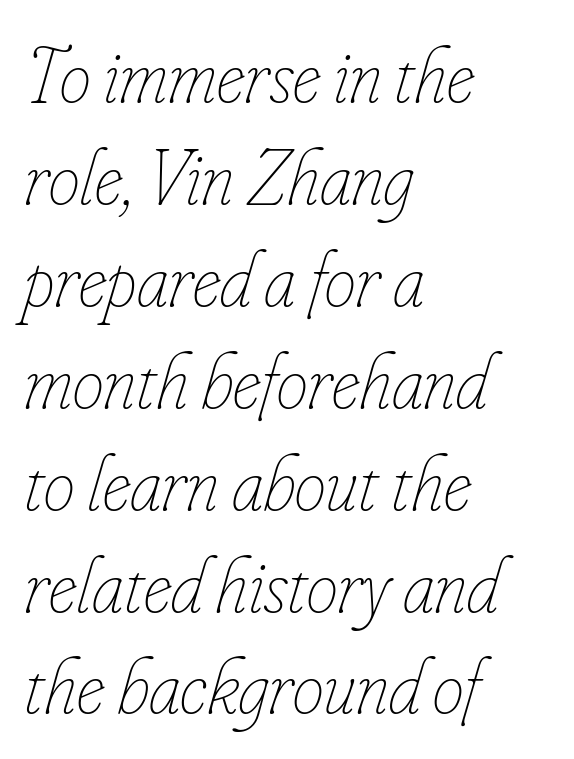
Each line starts at the same left margin while the right side varies. The face used here is proportionally spaced, like ordinary book or web type. Type without underlining. Emphasis-style slanted type is in use.
